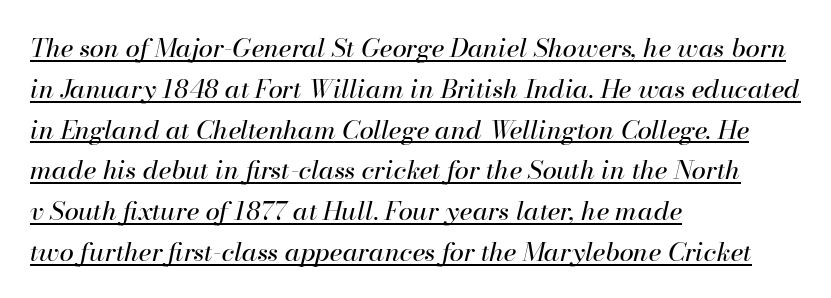
Horizontal bands of white between lines are of average thickness. The cut favours lightness, reaching ordinary text weight at its darkest. The typesetter chose a ragged-right arrangement here. Posture: slanted.
